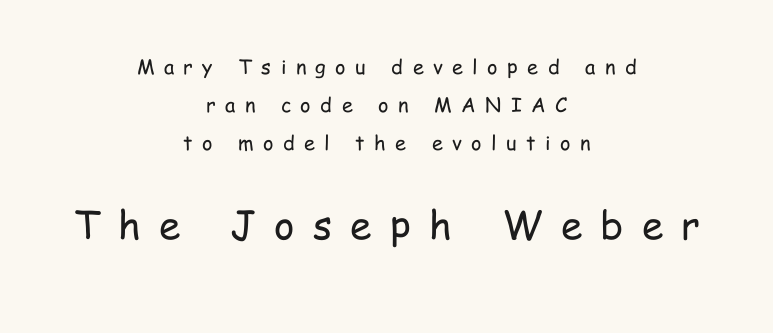
The line texture is sparse and dotted thanks to wide tracking. Is there much room between lines? Yes — plenty of vertical air separates them. Which of the two is more prominent by size? The second, at the bottom. Rule under the text: the space is simply empty.
